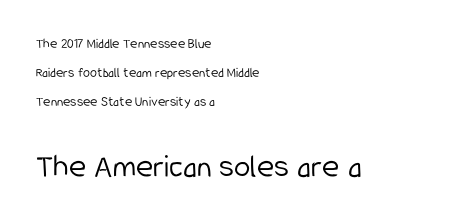
The image shows 33 px light, condensed sans-serif type, upright; set left-aligned, loose line spacing (2.08x), normal letter spacing, not underlined; the second (bottom) block is 2.36x larger; low stroke contrast and a medium x-height.
